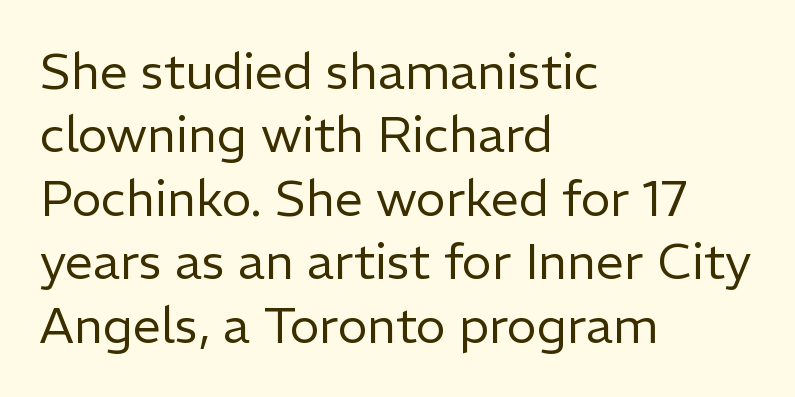
Q: Is the text bold? A: No.
Q: Is the text italic (slanted)? A: No, it is upright.
Q: Is the typeface a serif or a sans-serif typeface? A: Sans-serif.
Q: Is the text underlined? A: No.
Q: How is the paragraph aligned? A: Left-aligned.
Q: Is the spacing between letters normal or unusually wide? A: Normal.
Q: Is the spacing between lines tight, normal or loose? A: Normal.
Q: Width (condensed, normal, or wide)? A: Normal.
Q: Stroke contrast? A: Low.
Q: x-height? A: Medium.
Q: Monospaced? A: No.
